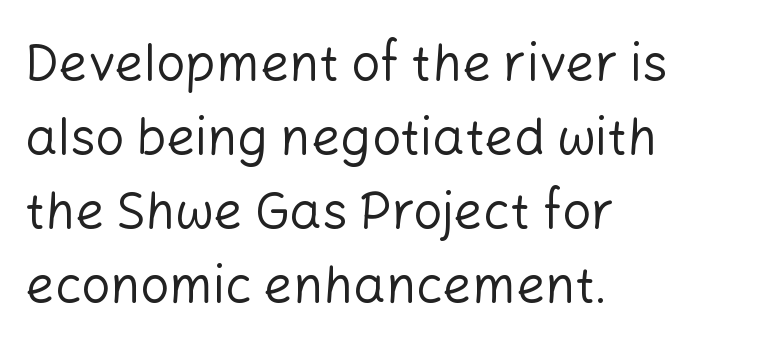
The image shows 51 px regular-weight sans-serif type, upright; set left-aligned, normal line spacing (1.45x), normal letter spacing, not underlined; low stroke contrast and a medium x-height.
